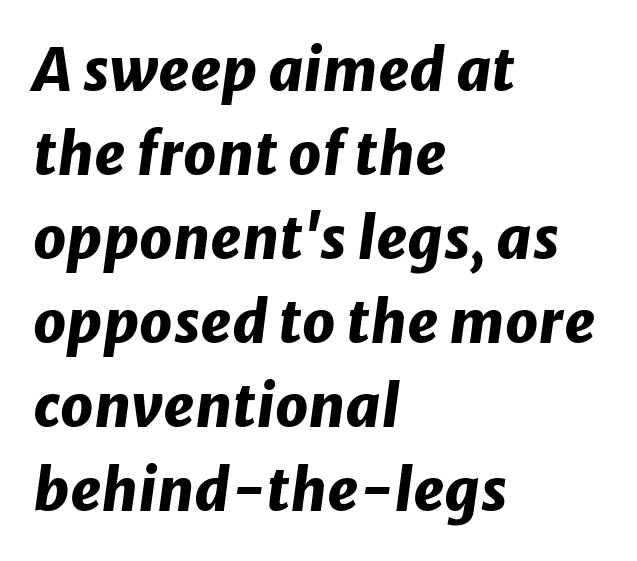
The image shows 58 px heavy type, italic (leaning right); set left-aligned, normal line spacing (1.45x), normal letter spacing, not underlined; low stroke contrast and a medium x-height.
